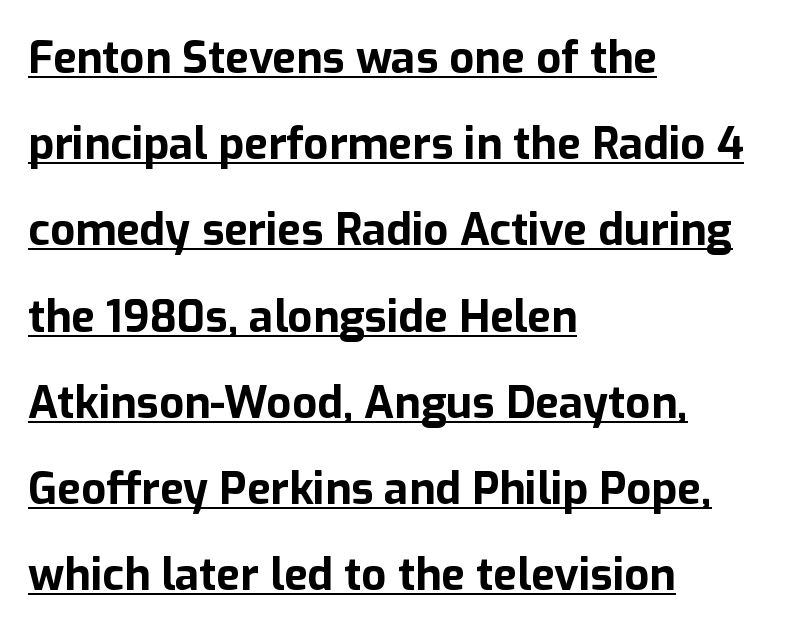
The image shows 44 px bold sans-serif type, upright; set left-aligned, loose line spacing (1.96x), normal letter spacing, underlined; low stroke contrast and a medium x-height.
